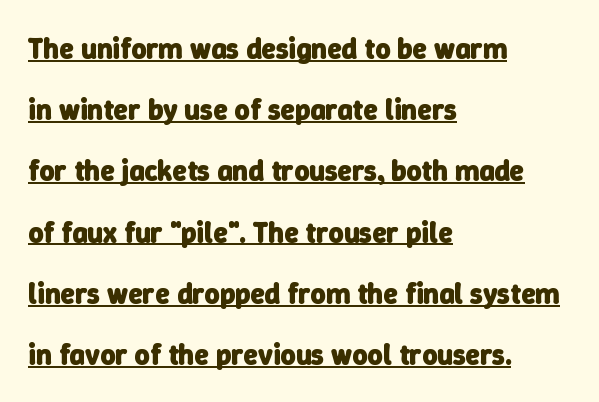
{"serif": "no", "bold": "yes", "weight": "heavy", "width": "normal", "stroke_contrast": "low", "x_height": "medium", "monospaced": "no", "underline": "yes", "align": "left", "line_spacing": "loose", "line_spacing_ratio": 2.11, "letter_spacing": "normal", "letter_spacing_em": 0.0, "glyph_px": 29}
